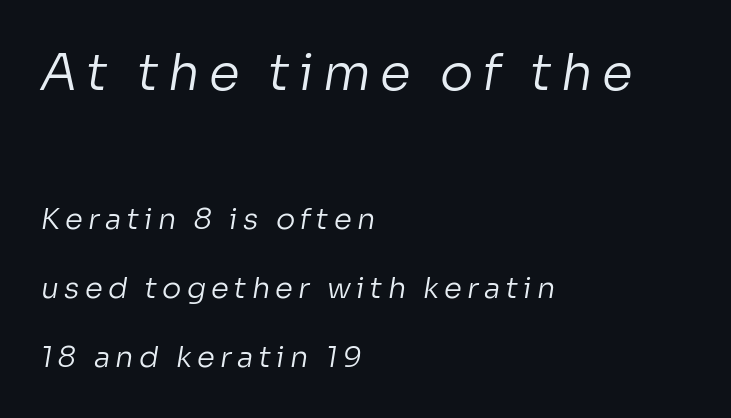
Q: Is the text bold? A: No.
Q: Is the typeface a serif or a sans-serif typeface? A: Sans-serif.
Q: Is the text underlined? A: No.
Q: How is the paragraph aligned? A: Left-aligned.
Q: Is the spacing between lines tight, normal or loose? A: Loose.
Q: Which block of text is set in a larger size, the first (top) or the second (bottom)? A: The first (top) one.
Q: Width (condensed, normal, or wide)? A: Normal.
Q: Stroke contrast? A: Low.
Q: x-height? A: Medium.
Q: Monospaced? A: No.
